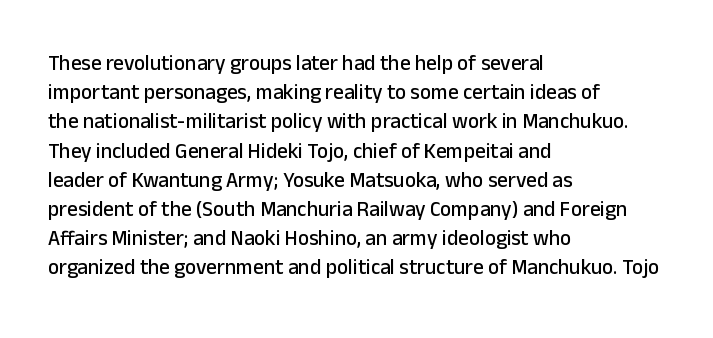
{"italic": "no", "underline": "no", "align": "left", "line_spacing": "normal", "line_spacing_ratio": 1.39, "letter_spacing": "normal", "letter_spacing_em": 0.0, "glyph_px": 21}
